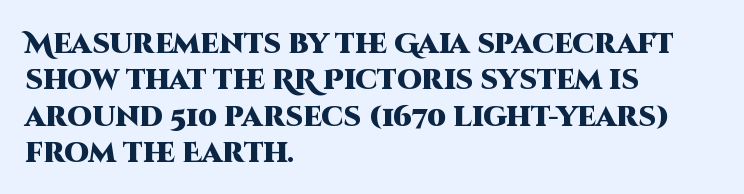
The image shows 28 px heavy sans-serif type, upright; set left-aligned, normal line spacing (1.3x), normal letter spacing, not underlined; high stroke contrast and a large x-height.
